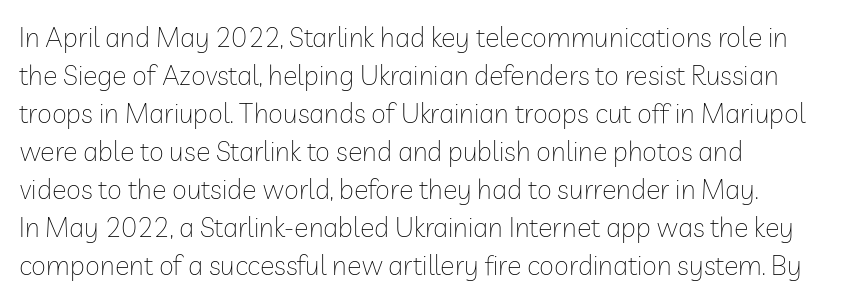
The designer left line spacing at the default. A classic flush-left, rag-right setting is used for this passage. The font sits on the lighter half of the weight spectrum, regular included. The letters stand straight up with perfectly vertical stems. No word sits above an underline.
